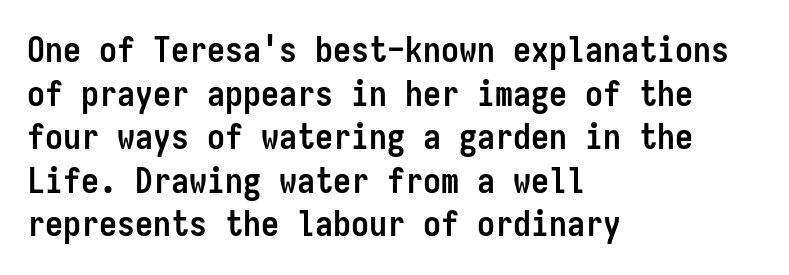
Spacing between characters is what you'd get straight out of the box. Notice how the stems are strictly vertical — no italics here. The rendering anchors every line to the left-hand side. Words float on clear page, feet unadorned. Note the uniform advance width — an 'i' takes as much space as an 'm'.
